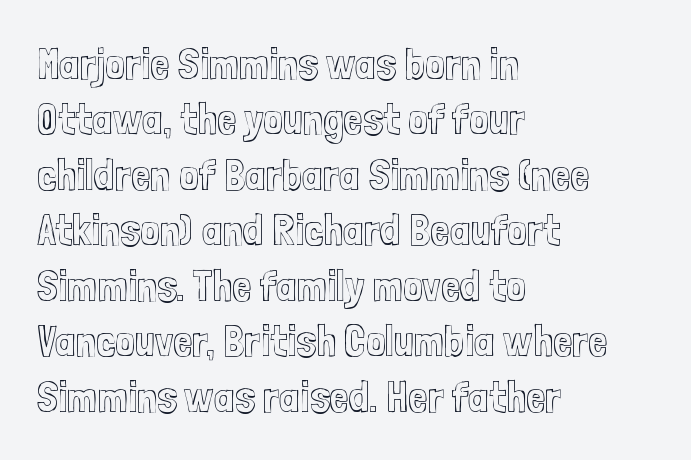
{"italic": "no", "width": "condensed", "x_height": "medium", "monospaced": "no", "underline": "no", "align": "left", "line_spacing": "normal", "line_spacing_ratio": 1.26, "letter_spacing": "normal", "letter_spacing_em": 0.0, "glyph_px": 44}
